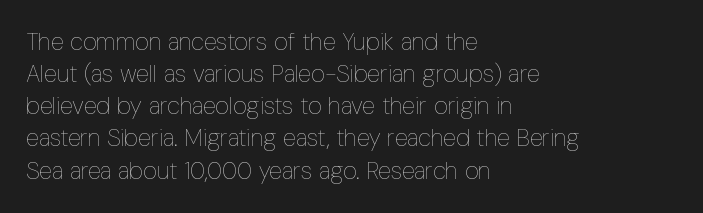
The image shows 24 px text type, upright; set left-aligned, normal line spacing (1.34x), normal letter spacing, not underlined.
